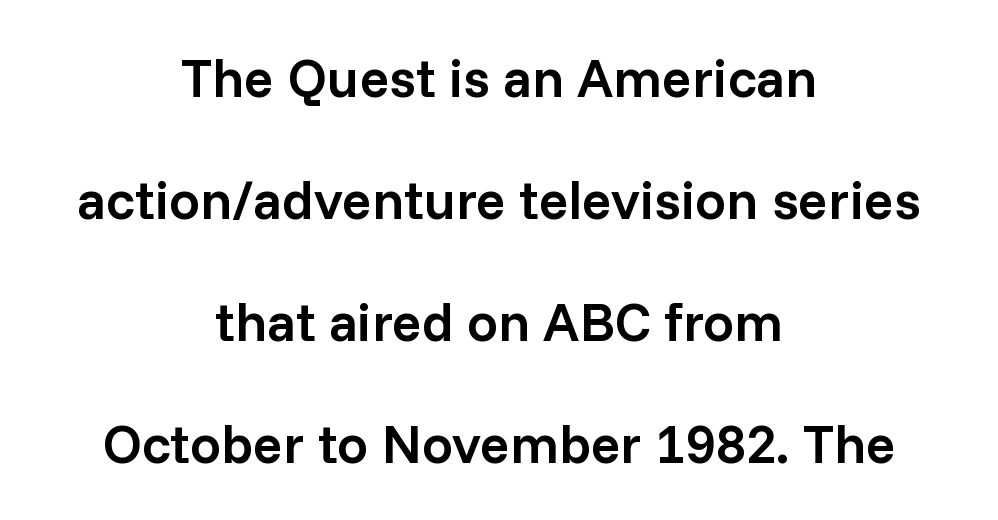
The image shows 55 px semibold sans-serif type, upright; set centered, loose line spacing (2.22x), normal letter spacing, not underlined; low stroke contrast and a medium x-height.
